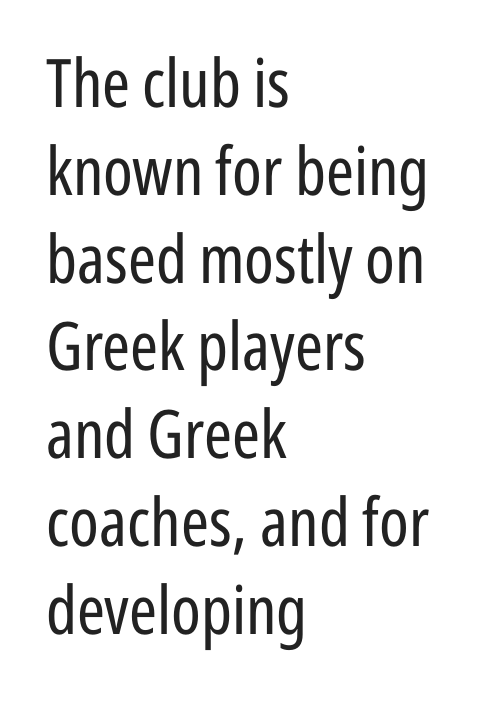
Is this a sans? Yes — the strokes have no serifs. Interline gaps are of average width in this sample. In terms of letterspacing, this is plain default setting. Plain, unruled lines of type. Here the designer chose a conventional face with non-uniform glyph widths.
